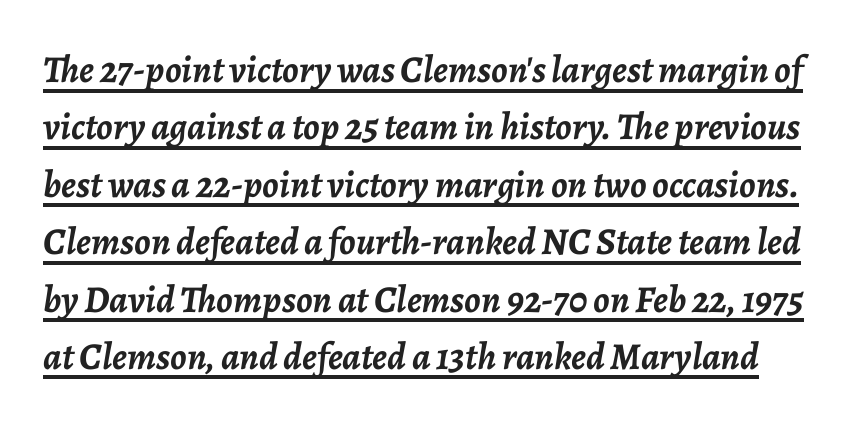
The image shows 38 px semibold type, italic (leaning right); set normal line spacing (1.51x), normal letter spacing, underlined; low stroke contrast and a medium x-height.
